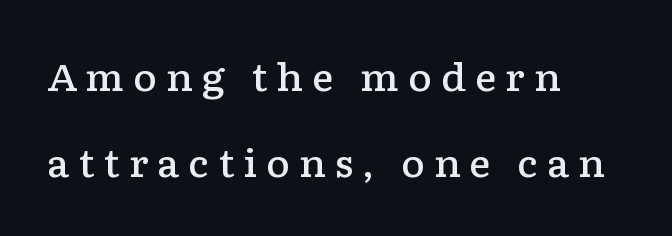
{"serif": "yes", "italic": "no", "bold": "semi", "weight": "semibold", "width": "wide", "stroke_contrast": "low", "x_height": "medium", "monospaced": "no", "underline": "no", "align": "left", "line_spacing": "loose", "line_spacing_ratio": 2.32, "letter_spacing": "wide", "letter_spacing_em": 0.23, "glyph_px": 37}
